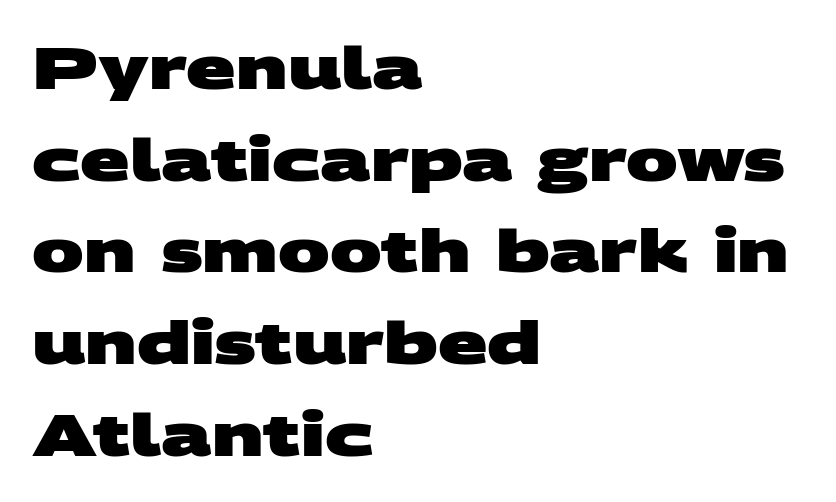
Left-aligned paragraph, ragged on the right. A typesetter would call this leading conventional body-copy spacing. Does the type have serifs? No, each stem ends abruptly. Stroke thickness is high; the sample reads as a true bold.
